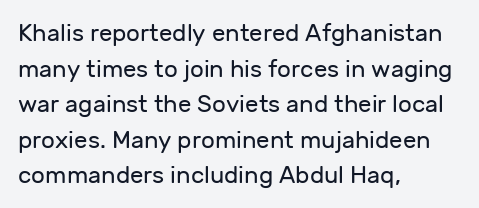
The image shows 24 px text type, upright; set left-aligned, normal line spacing (1.48x), normal letter spacing, not underlined.
